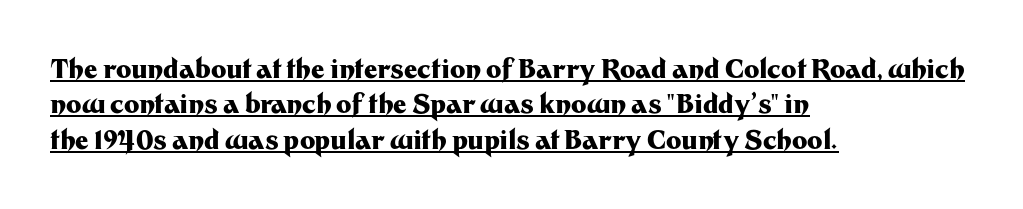
Q: Is the text bold? A: Yes.
Q: Is the text italic (slanted)? A: No, it is upright.
Q: Is the text underlined? A: Yes.
Q: How is the paragraph aligned? A: Left-aligned.
Q: Is the spacing between letters normal or unusually wide? A: Normal.
Q: Is the spacing between lines tight, normal or loose? A: Normal.
